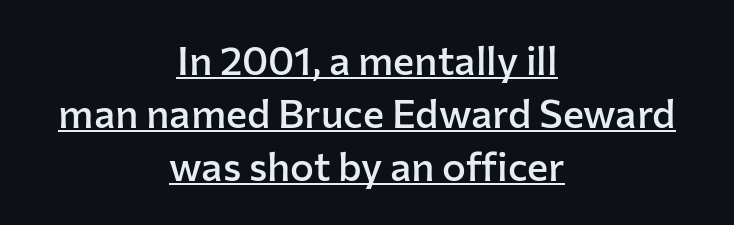
Q: Is the text bold? A: Semi-bold.
Q: Is the text italic (slanted)? A: No, it is upright.
Q: Is the typeface a serif or a sans-serif typeface? A: Sans-serif.
Q: Is the text underlined? A: Yes.
Q: How is the paragraph aligned? A: Centered.
Q: Is the spacing between letters normal or unusually wide? A: Normal.
Q: Is the spacing between lines tight, normal or loose? A: Normal.
Q: Width (condensed, normal, or wide)? A: Normal.
Q: Stroke contrast? A: Low.
Q: x-height? A: Medium.
Q: Monospaced? A: No.
